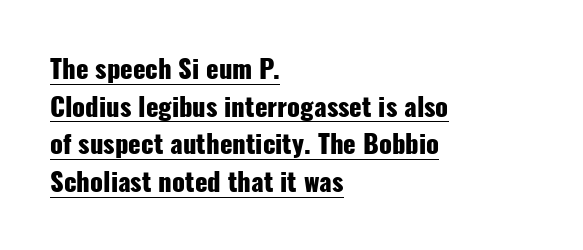
{"italic": "no", "bold": "yes", "underline": "yes", "align": "left", "line_spacing": "normal", "line_spacing_ratio": 1.45, "letter_spacing": "normal", "letter_spacing_em": 0.0, "glyph_px": 26}
